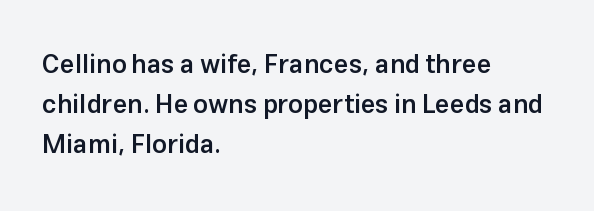
Ordinary non-slanted type is in use. Reading down the block, your eye returns to a fixed left position each line. These lines sit exactly where default settings would place them. Check the space under the baseline: it is left empty.
